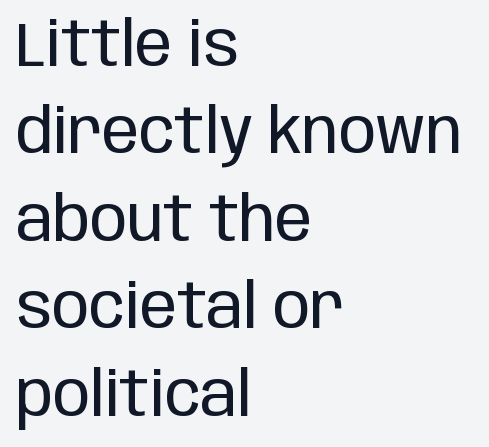
The image shows 62 px regular-weight, condensed sans-serif type, upright; set left-aligned, normal line spacing (1.41x), normal letter spacing, not underlined; low stroke contrast and a large x-height.
